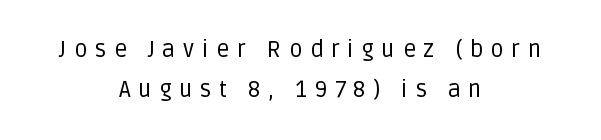
Q: Is the text bold? A: No.
Q: Is the text italic (slanted)? A: No, it is upright.
Q: Is the text underlined? A: No.
Q: How is the paragraph aligned? A: Centered.
Q: Is the spacing between letters normal or unusually wide? A: Unusually wide.
